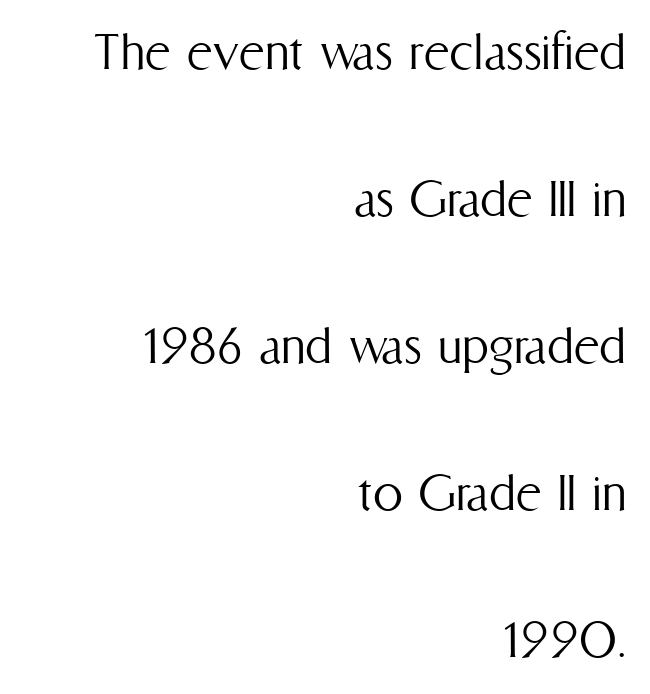
Q: Is the text bold? A: No.
Q: Is the text italic (slanted)? A: No, it is upright.
Q: Is the text underlined? A: No.
Q: How is the paragraph aligned? A: Right-aligned.
Q: Is the spacing between letters normal or unusually wide? A: Normal.
Q: Is the spacing between lines tight, normal or loose? A: Loose.
Q: Width (condensed, normal, or wide)? A: Condensed.
Q: Stroke contrast? A: Medium.
Q: x-height? A: Medium.
Q: Monospaced? A: No.
